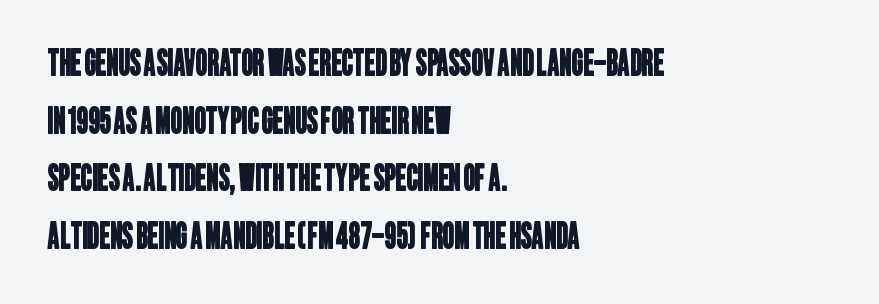
Q: Is the typeface a serif or a sans-serif typeface? A: Sans-serif.
Q: Is the text underlined? A: No.
Q: How is the paragraph aligned? A: Left-aligned.
Q: Is the spacing between letters normal or unusually wide? A: Normal.
Q: Is the spacing between lines tight, normal or loose? A: Normal.
Q: Width (condensed, normal, or wide)? A: Condensed.
Q: Stroke contrast? A: Low.
Q: x-height? A: Large.
Q: Monospaced? A: No.
